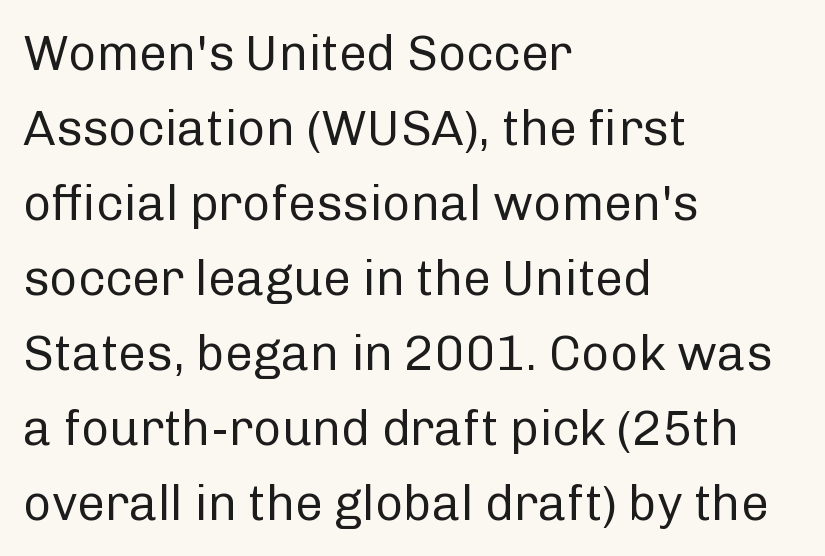
Q: Is the text bold? A: No.
Q: Is the text italic (slanted)? A: No, it is upright.
Q: Is the typeface a serif or a sans-serif typeface? A: Sans-serif.
Q: Is the text underlined? A: No.
Q: How is the paragraph aligned? A: Left-aligned.
Q: Is the spacing between letters normal or unusually wide? A: Normal.
Q: Is the spacing between lines tight, normal or loose? A: Normal.
Q: Width (condensed, normal, or wide)? A: Normal.
Q: Stroke contrast? A: Low.
Q: x-height? A: Medium.
Q: Monospaced? A: No.
